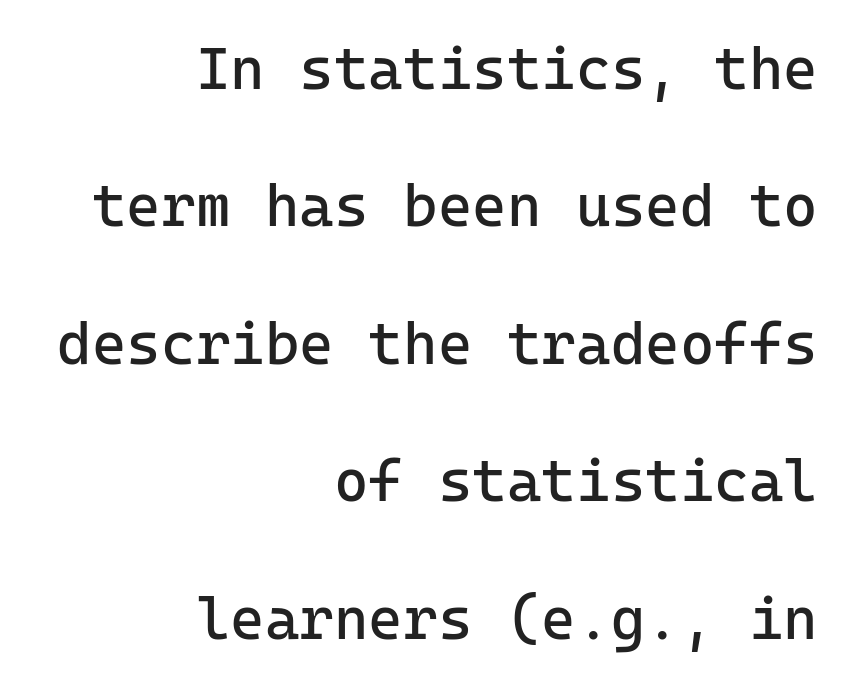
The image shows 59 px regular-weight sans-serif type, upright; set right-aligned, loose line spacing (2.33x), normal letter spacing, not underlined; low stroke contrast and a medium x-height.
